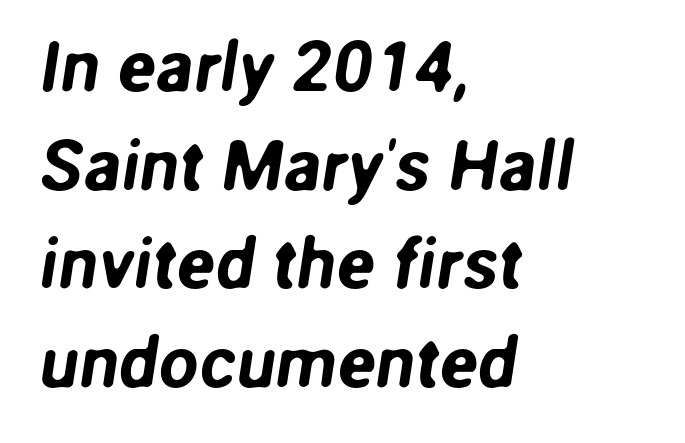
{"serif": "no", "width": "normal", "stroke_contrast": "low", "x_height": "medium", "monospaced": "no", "underline": "no", "align": "left", "line_spacing": "normal", "line_spacing_ratio": 1.39, "letter_spacing": "normal", "letter_spacing_em": 0.0, "glyph_px": 71}
